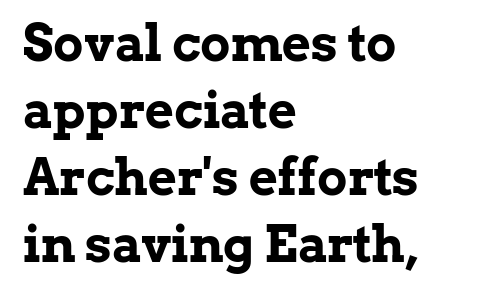
{"serif": "yes", "italic": "no", "bold": "yes", "weight": "bold", "width": "normal", "stroke_contrast": "low", "x_height": "medium", "monospaced": "no", "underline": "no", "align": "left", "line_spacing": "normal", "line_spacing_ratio": 1.34, "letter_spacing": "normal", "letter_spacing_em": 0.0, "glyph_px": 50}
